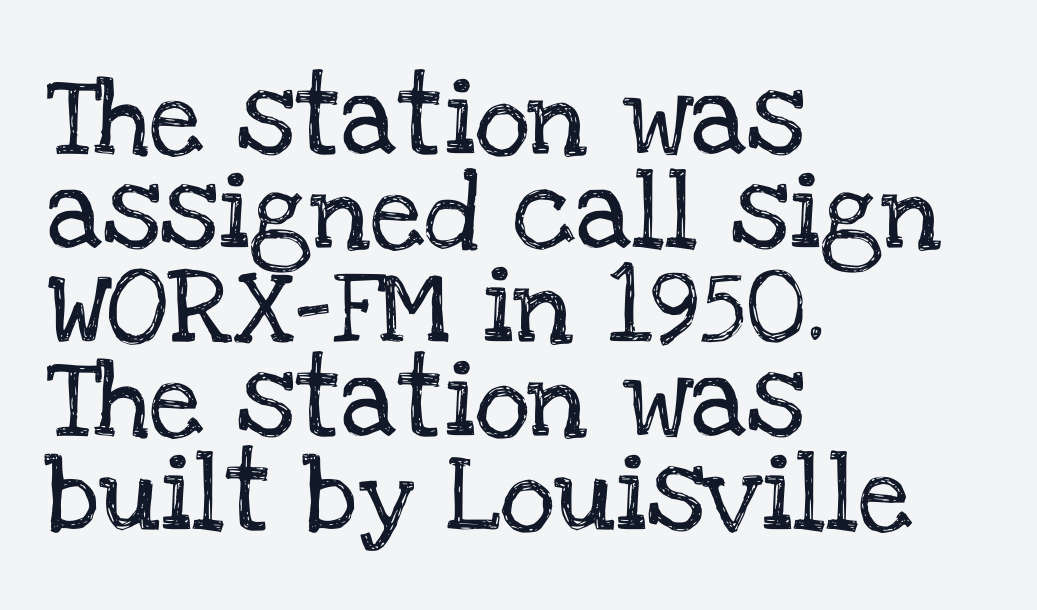
Which margin do the lines hug? The left one — the right edge is uneven. The rendering keeps characters at their native spacing. Varying glyph widths throughout — classic text-font behaviour. Notice how the stems are strictly vertical — no italics here.
